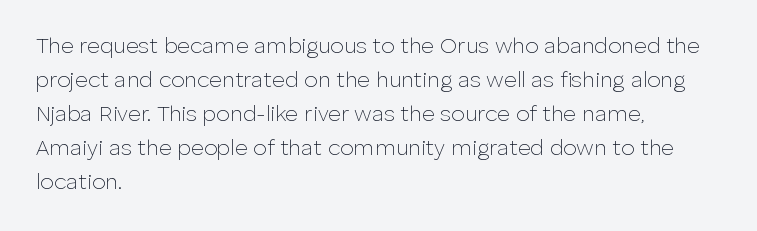
{"italic": "no", "bold": "no", "underline": "no", "align": "left", "line_spacing": "normal", "line_spacing_ratio": 1.54, "letter_spacing": "normal", "letter_spacing_em": 0.0, "glyph_px": 22}
